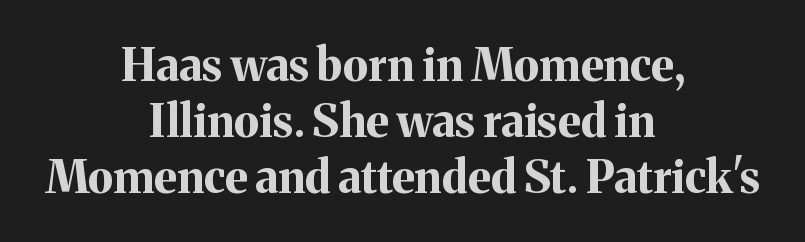
{"serif": "yes", "italic": "no", "bold": "yes", "weight": "bold", "width": "normal", "stroke_contrast": "medium", "x_height": "medium", "monospaced": "no", "underline": "no", "align": "center", "line_spacing_ratio": 1.24, "letter_spacing": "normal", "letter_spacing_em": 0.0, "glyph_px": 45}
